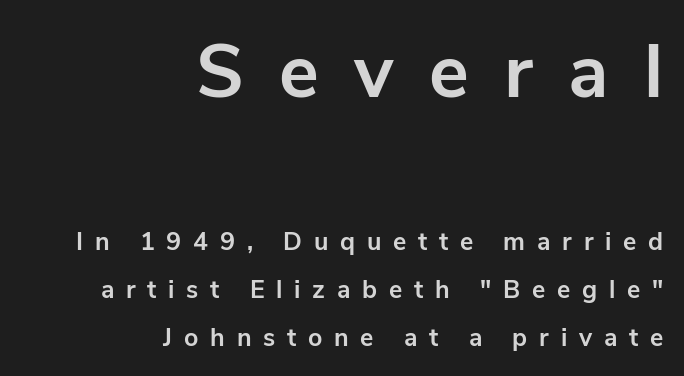
Q: Is the text bold? A: Yes.
Q: Is the text italic (slanted)? A: No, it is upright.
Q: Is the typeface a serif or a sans-serif typeface? A: Sans-serif.
Q: Is the text underlined? A: No.
Q: How is the paragraph aligned? A: Right-aligned.
Q: Is the spacing between letters normal or unusually wide? A: Unusually wide.
Q: Is the spacing between lines tight, normal or loose? A: Loose.
Q: Which block of text is set in a larger size, the first (top) or the second (bottom)? A: The first (top) one.
Q: Width (condensed, normal, or wide)? A: Normal.
Q: Stroke contrast? A: Low.
Q: x-height? A: Medium.
Q: Monospaced? A: No.
